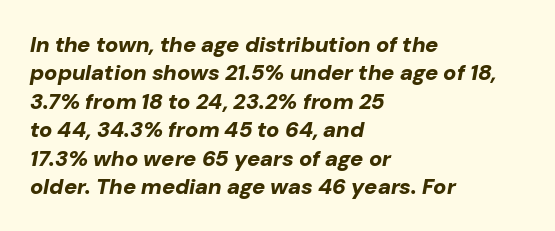
Q: Is the text bold? A: Yes.
Q: Is the text italic (slanted)? A: Yes, it leans right by about 10 degrees.
Q: Is the text underlined? A: No.
Q: How is the paragraph aligned? A: Left-aligned.
Q: Is the spacing between letters normal or unusually wide? A: Normal.
Q: Is the spacing between lines tight, normal or loose? A: Normal.
